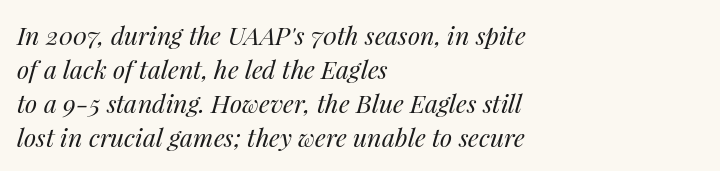
The image shows 25 px text type, italic (leaning right); set left-aligned, normal line spacing (1.36x), normal letter spacing, not underlined.
